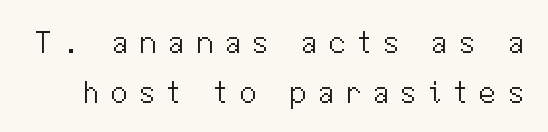
{"serif": "no", "italic": "no", "bold": "no", "weight": "light", "width": "normal", "stroke_contrast": "medium", "x_height": "medium", "monospaced": "no", "underline": "no", "line_spacing": "normal", "line_spacing_ratio": 1.6, "letter_spacing": "wide", "letter_spacing_em": 0.38, "glyph_px": 31}
